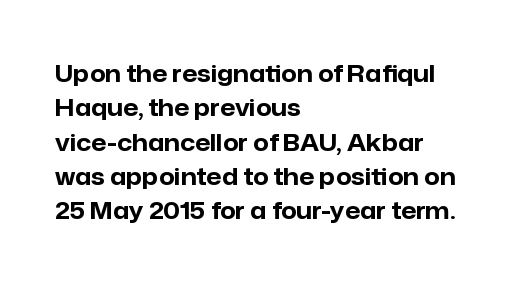
Q: Is the text bold? A: Yes.
Q: Is the text italic (slanted)? A: No, it is upright.
Q: Is the text underlined? A: No.
Q: How is the paragraph aligned? A: Left-aligned.
Q: Is the spacing between letters normal or unusually wide? A: Normal.
Q: Is the spacing between lines tight, normal or loose? A: Normal.
